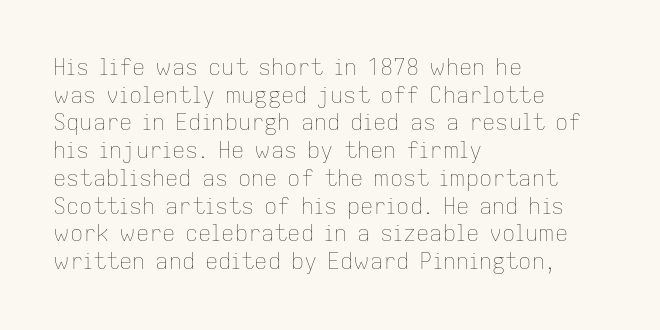
{"italic": "no", "bold": "no", "underline": "no", "align": "left", "line_spacing": "normal", "line_spacing_ratio": 1.26, "letter_spacing": "normal", "letter_spacing_em": 0.0, "glyph_px": 22}
